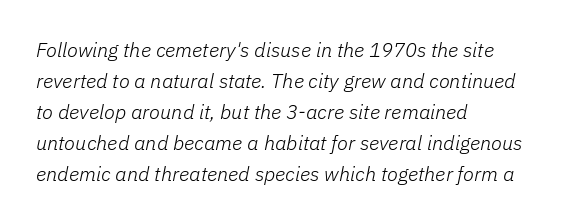
{"italic": "yes", "lean": "right", "slant_degrees": 11, "bold": "no", "underline": "no", "align": "left", "line_spacing": "normal", "line_spacing_ratio": 1.55, "letter_spacing": "normal", "letter_spacing_em": 0.0, "glyph_px": 20}
